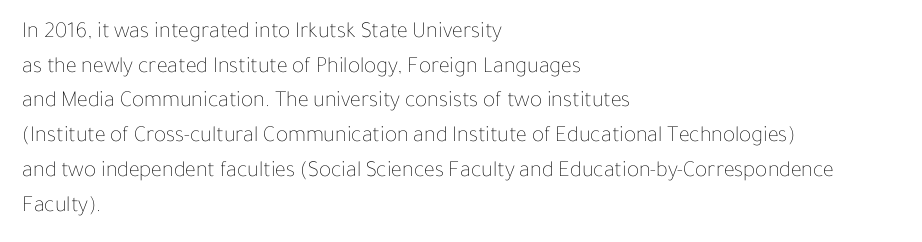
{"italic": "no", "bold": "no", "underline": "no", "align": "left", "line_spacing": "normal", "line_spacing_ratio": 1.51, "letter_spacing": "normal", "letter_spacing_em": 0.0, "glyph_px": 23}
